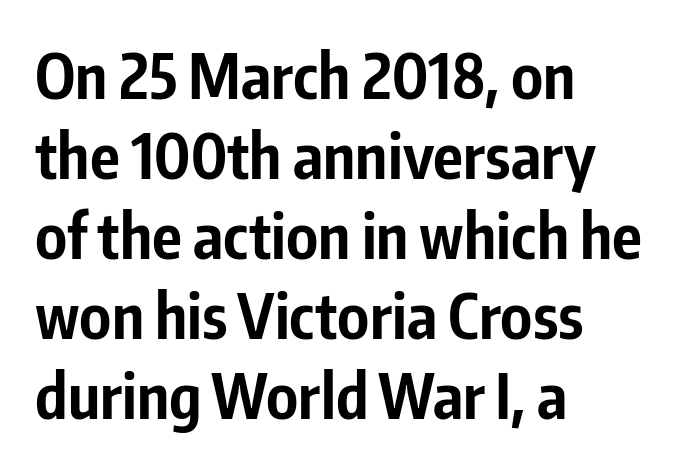
Q: Is the text bold? A: Yes.
Q: Is the text italic (slanted)? A: No, it is upright.
Q: Is the typeface a serif or a sans-serif typeface? A: Sans-serif.
Q: Is the text underlined? A: No.
Q: How is the paragraph aligned? A: Left-aligned.
Q: Is the spacing between letters normal or unusually wide? A: Normal.
Q: Is the spacing between lines tight, normal or loose? A: Normal.
Q: Width (condensed, normal, or wide)? A: Condensed.
Q: Stroke contrast? A: Low.
Q: x-height? A: Medium.
Q: Monospaced? A: No.
